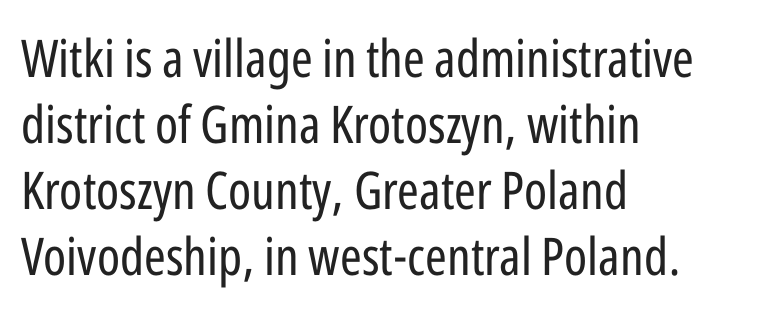
Anything drawn beneath the words? Only blank space. Every stem runs plumb, perpendicular to the baseline. You could not count columns in this text — the font is proportionally spaced. These lines sit exactly where default settings would place them.
